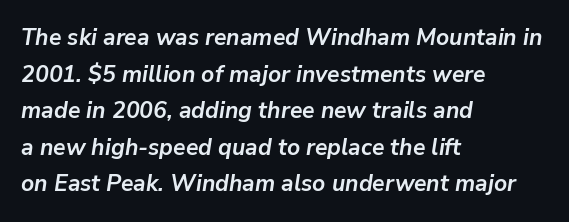
The image shows 23 px bold type, italic (leaning right); set left-aligned, normal line spacing (1.59x), normal letter spacing, not underlined.
